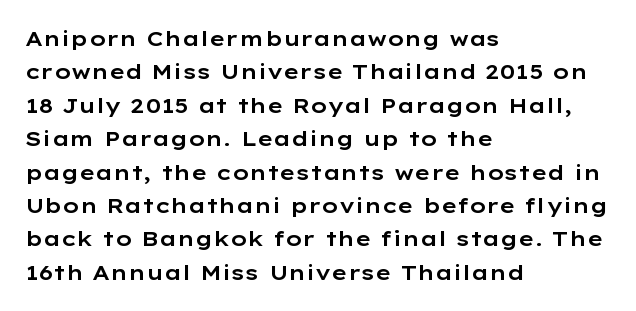
Nobody drew a line under any word here. A student would call this left alignment; a typographer would say flush left, rag right. Rendered with straight, roman letterforms. In terms of leading, this rendering sits right in the middle. Characters follow at the spacing the type designer built in.
